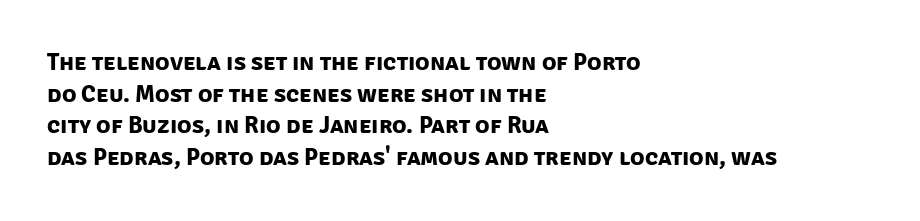
Q: Is the text bold? A: Yes.
Q: Is the text underlined? A: No.
Q: How is the paragraph aligned? A: Left-aligned.
Q: Is the spacing between letters normal or unusually wide? A: Normal.
Q: Is the spacing between lines tight, normal or loose? A: Normal.
